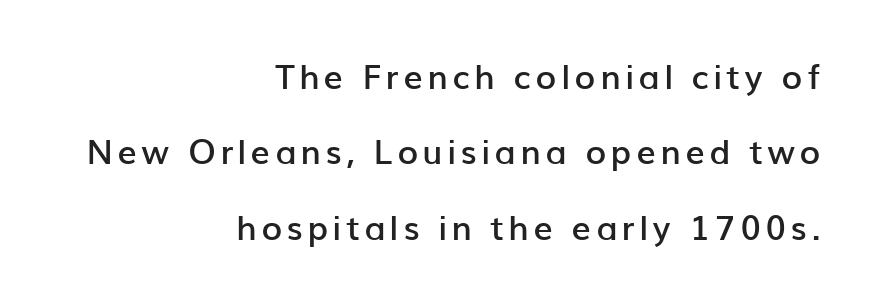
Q: Is the text bold? A: Semi-bold.
Q: Is the text italic (slanted)? A: No, it is upright.
Q: Is the typeface a serif or a sans-serif typeface? A: Sans-serif.
Q: Is the text underlined? A: No.
Q: How is the paragraph aligned? A: Right-aligned.
Q: Is the spacing between lines tight, normal or loose? A: Loose.
Q: Width (condensed, normal, or wide)? A: Normal.
Q: Stroke contrast? A: Low.
Q: x-height? A: Medium.
Q: Monospaced? A: No.
